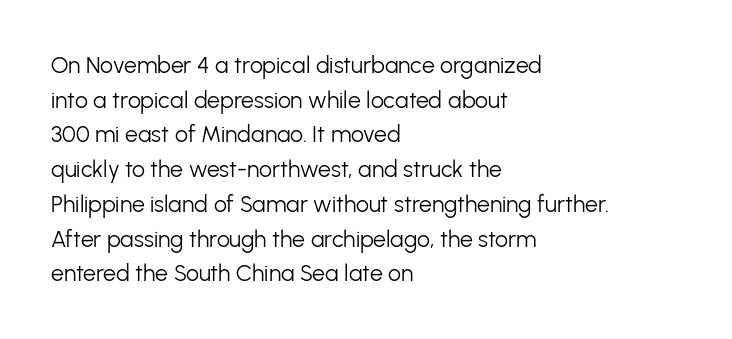
{"italic": "no", "bold": "no", "underline": "no", "align": "left", "line_spacing": "normal", "line_spacing_ratio": 1.51, "letter_spacing": "normal", "letter_spacing_em": 0.0, "glyph_px": 23}
